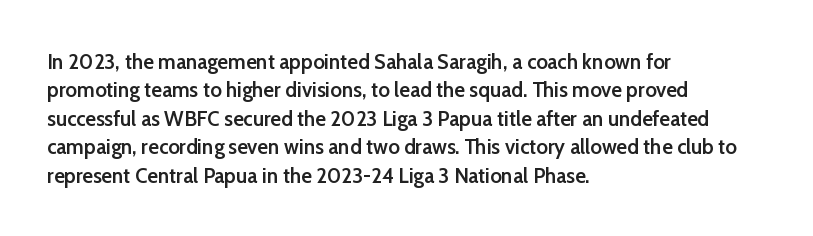
{"italic": "no", "bold": "semi", "underline": "no", "align": "left", "line_spacing": "normal", "line_spacing_ratio": 1.29, "letter_spacing": "normal", "letter_spacing_em": 0.0, "glyph_px": 22}
